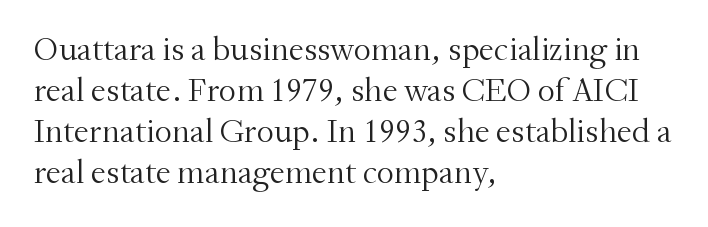
Nobody drew a line under any word here. Characters follow at the spacing the type designer built in. Regarding serifs, this sample has them. Is this a fixed-width face? No — the glyphs have proportional, varying widths. It's the straight-up-and-down kind of type. On a weight scale, this lands at 450 or below.
